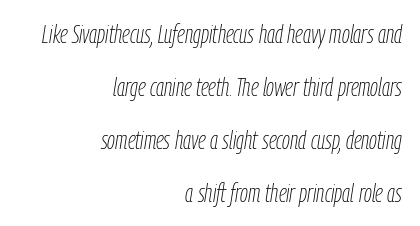
Line spacing here is loose. The passage shown has conventional tracking throughout. Layout note: lines flush right. Heft: none added — not bold. Every character sits at an angle, as italics do. Type without underlining.
